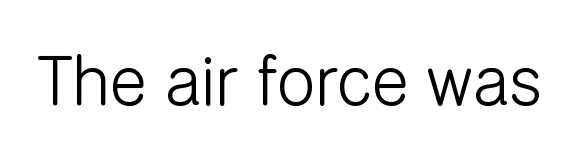
Q: Is the text bold? A: No.
Q: Is the text italic (slanted)? A: No, it is upright.
Q: Is the typeface a serif or a sans-serif typeface? A: Sans-serif.
Q: Is the text underlined? A: No.
Q: Is the spacing between letters normal or unusually wide? A: Normal.
Q: Width (condensed, normal, or wide)? A: Normal.
Q: Stroke contrast? A: Low.
Q: x-height? A: Medium.
Q: Monospaced? A: No.
